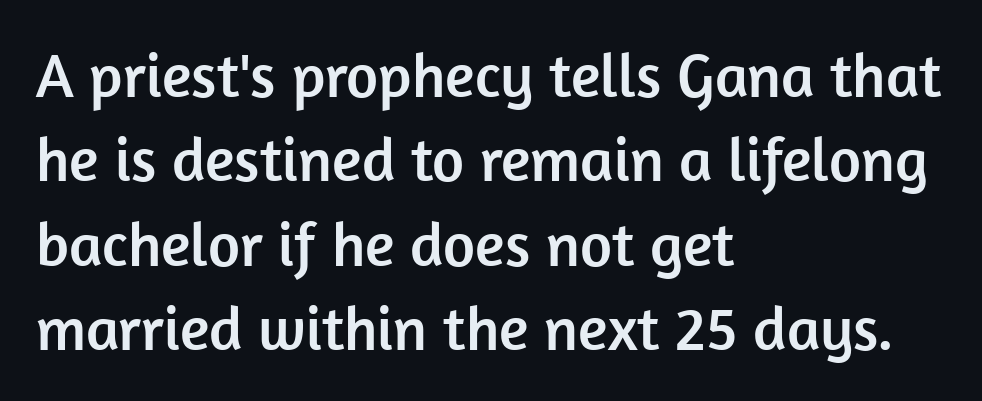
The image shows 62 px sans-serif type, upright; set left-aligned, normal line spacing (1.36x), normal letter spacing, not underlined; low stroke contrast and a medium x-height.
